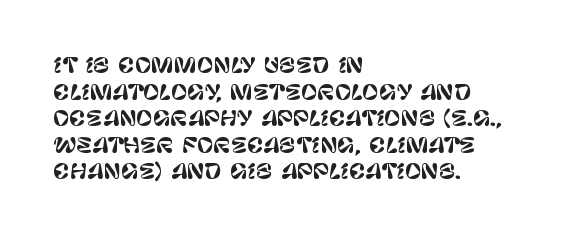
The image shows 20 px text type; set left-aligned, normal line spacing (1.33x), normal letter spacing, not underlined.
